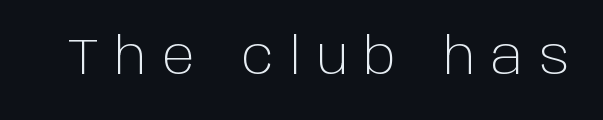
The image shows 50 px light sans-serif type, upright; set unusually wide letter spacing (+0.33 em), not underlined; low stroke contrast and a large x-height.
